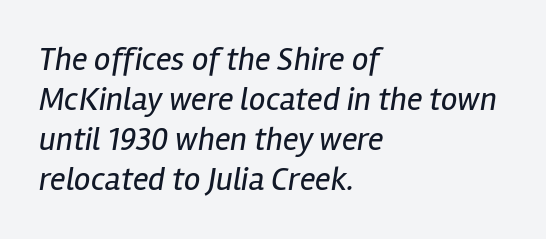
The image shows 33 px regular-weight, condensed type, italic (leaning right); set left-aligned, line spacing 1.21x, normal letter spacing, not underlined; low stroke contrast and a medium x-height.
